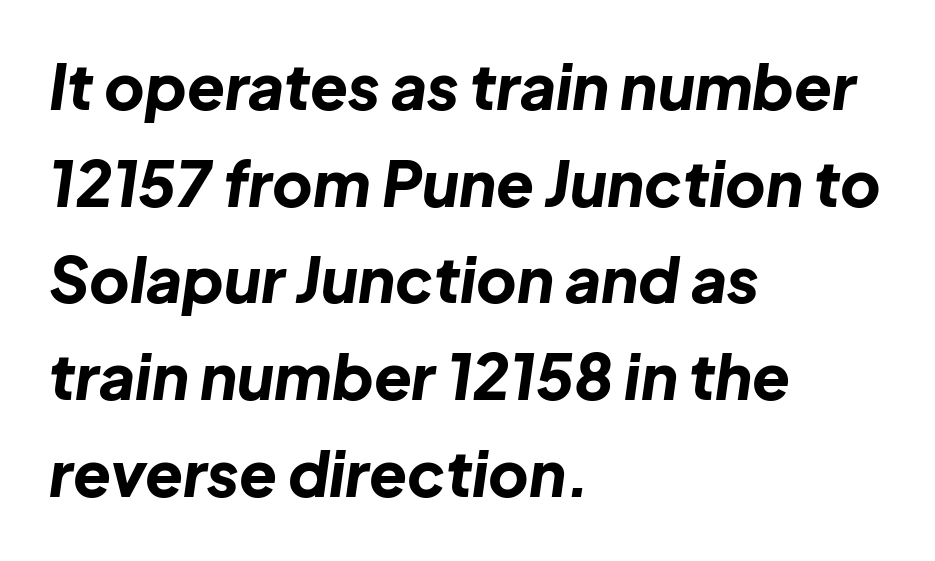
Each glyph is drawn with heavy, bold strokes. The passage shown leans; its letterforms are oblique. How are the letters spaced? Ordinarily, with no added tracking. This sample has the flowing, uneven cadence of proportional lettering. Layout note: lines flush left.
